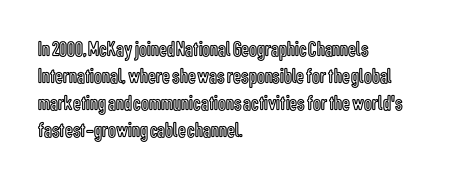
{"italic": "no", "underline": "no", "align": "left", "line_spacing_ratio": 1.22, "letter_spacing": "normal", "letter_spacing_em": 0.0, "glyph_px": 22}
